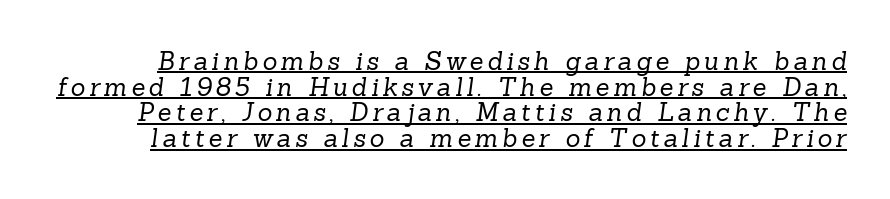
Notice how descenders almost collide with the ascenders below — that's tight leading. The typesetting does not lean heavy: it is not bold. This rendering features underlined lettering.
